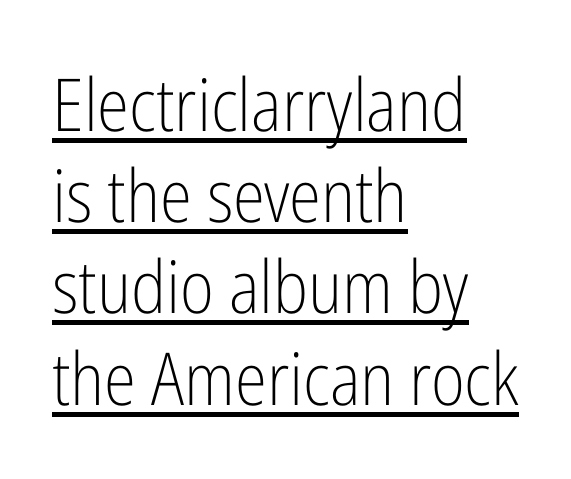
Q: Is the text bold? A: No.
Q: Is the text italic (slanted)? A: No, it is upright.
Q: Is the typeface a serif or a sans-serif typeface? A: Sans-serif.
Q: Is the text underlined? A: Yes.
Q: How is the paragraph aligned? A: Left-aligned.
Q: Is the spacing between letters normal or unusually wide? A: Normal.
Q: Is the spacing between lines tight, normal or loose? A: Normal.
Q: Width (condensed, normal, or wide)? A: Condensed.
Q: Stroke contrast? A: Low.
Q: x-height? A: Medium.
Q: Monospaced? A: No.
